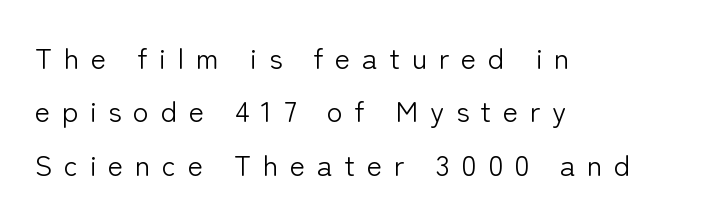
Typeset ragged right — the left edge is the straight one. Font category for this specimen: sans-serif. The font is comparable to plain body text, perhaps lighter. Quick note: not italic, upright.
